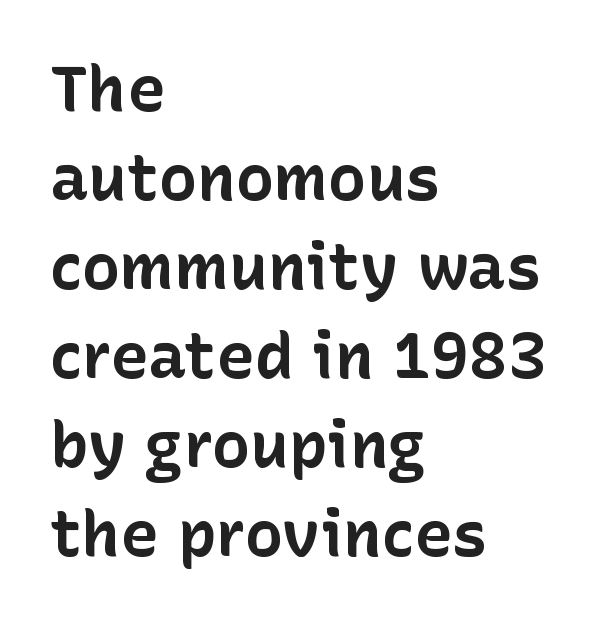
Notice how descenders clear the ascenders below comfortably — that's standard leading. The strokes are fattened all the way to bold. Serifs: no, the terminals of the letterforms are clean. This is roman type, the default non-slanted kind.
